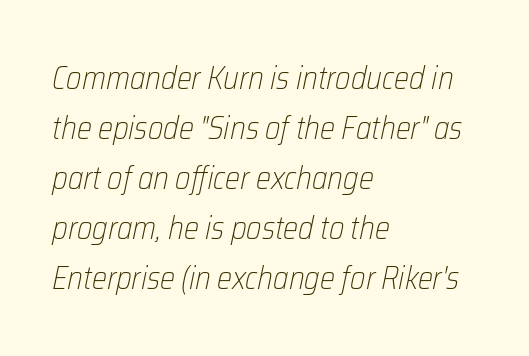
The image shows 32 px light, condensed type, italic (leaning right); set left-aligned, normal line spacing (1.56x), normal letter spacing, not underlined; low stroke contrast and a medium x-height.
